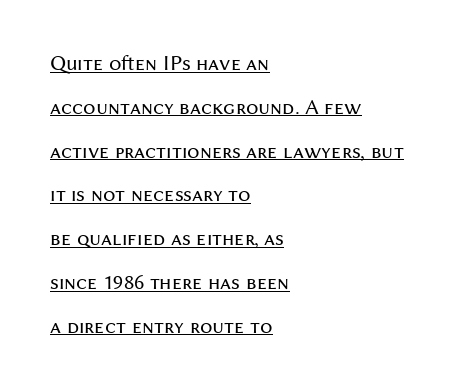
The sample's only ornament is a line tracing under the words. In CSS terms this would be text-align: left. The type sits square on the baseline with zero lean. Spacing between characters is what you'd get straight out of the box.
